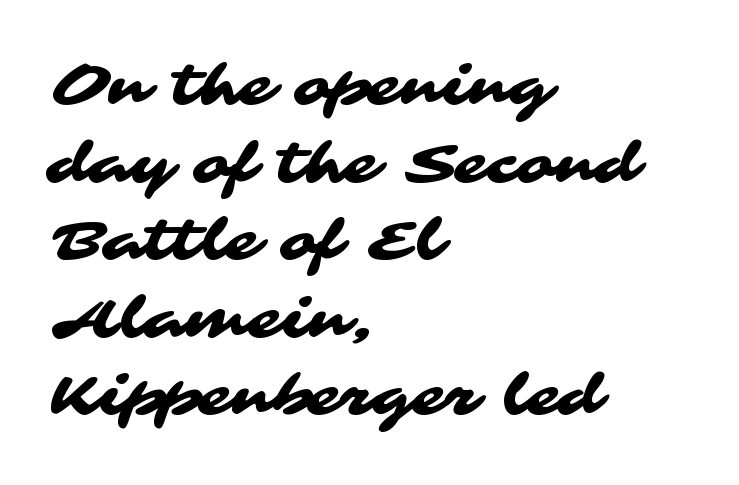
Q: Is the typeface a serif or a sans-serif typeface? A: Sans-serif.
Q: Is the text underlined? A: No.
Q: How is the paragraph aligned? A: Left-aligned.
Q: Is the spacing between letters normal or unusually wide? A: Normal.
Q: Is the spacing between lines tight, normal or loose? A: Normal.
Q: Width (condensed, normal, or wide)? A: Wide.
Q: Stroke contrast? A: Medium.
Q: x-height? A: Medium.
Q: Monospaced? A: No.
